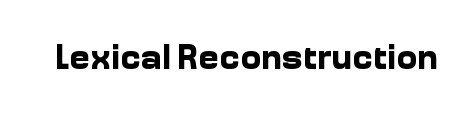
{"serif": "no", "italic": "no", "bold": "yes", "weight": "bold", "width": "normal", "stroke_contrast": "low", "x_height": "medium", "monospaced": "no", "underline": "no", "letter_spacing": "normal", "letter_spacing_em": 0.0, "glyph_px": 35}
